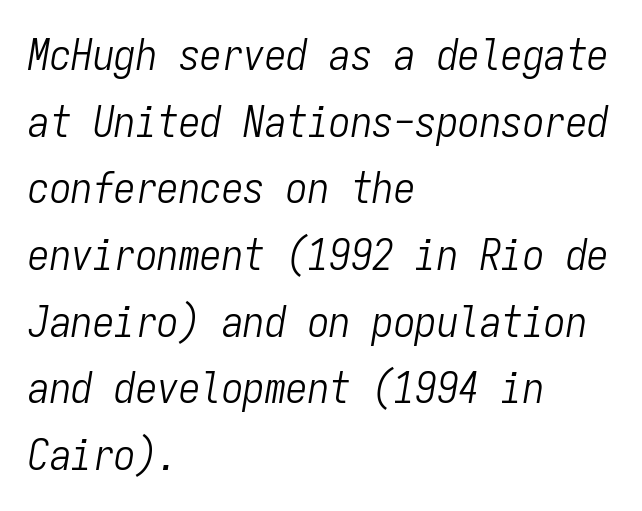
Q: Is the text bold? A: No.
Q: Is the text italic (slanted)? A: Yes, it leans right by about 9 degrees.
Q: Is the text underlined? A: No.
Q: How is the paragraph aligned? A: Left-aligned.
Q: Is the spacing between letters normal or unusually wide? A: Normal.
Q: Is the spacing between lines tight, normal or loose? A: Normal.
Q: Width (condensed, normal, or wide)? A: Condensed.
Q: Stroke contrast? A: Low.
Q: x-height? A: Medium.
Q: Monospaced? A: Yes.
